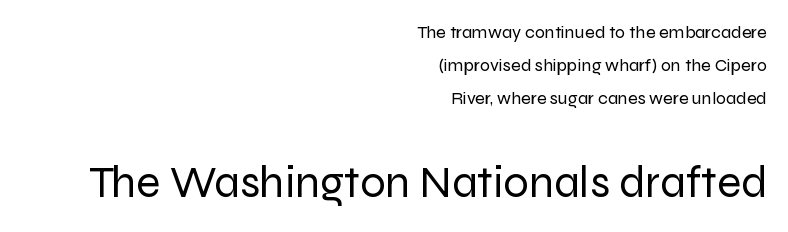
{"serif": "no", "italic": "no", "bold": "no", "weight": "regular", "width": "normal", "stroke_contrast": "low", "x_height": "medium", "monospaced": "no", "underline": "no", "align": "right", "line_spacing_ratio": 1.82, "letter_spacing": "normal", "letter_spacing_em": 0.0, "larger_block": "second", "size_ratio": 2.5, "glyph_px": 45}
